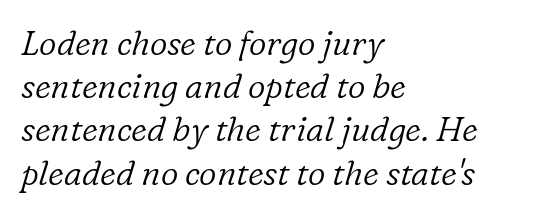
Q: Is the text bold? A: No.
Q: Is the text italic (slanted)? A: Yes, it leans right by about 16 degrees.
Q: Is the typeface a serif or a sans-serif typeface? A: Serif.
Q: Is the text underlined? A: No.
Q: How is the paragraph aligned? A: Left-aligned.
Q: Is the spacing between letters normal or unusually wide? A: Normal.
Q: Is the spacing between lines tight, normal or loose? A: Normal.
Q: Width (condensed, normal, or wide)? A: Normal.
Q: Stroke contrast? A: Low.
Q: x-height? A: Medium.
Q: Monospaced? A: No.
